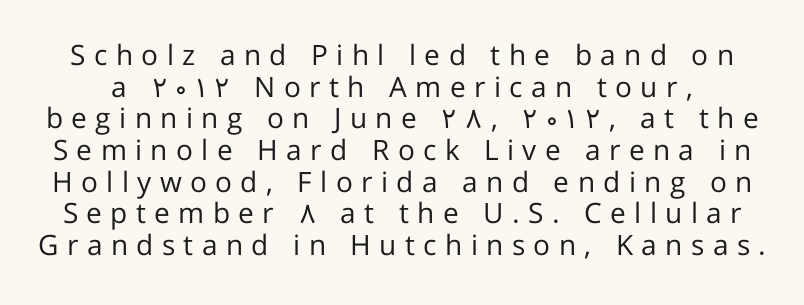
Q: Is the text bold? A: No.
Q: Is the text italic (slanted)? A: No, it is upright.
Q: Is the typeface a serif or a sans-serif typeface? A: Sans-serif.
Q: Is the text underlined? A: No.
Q: Is the spacing between letters normal or unusually wide? A: Unusually wide.
Q: Is the spacing between lines tight, normal or loose? A: Tight.
Q: Width (condensed, normal, or wide)? A: Normal.
Q: Stroke contrast? A: Low.
Q: x-height? A: Medium.
Q: Monospaced? A: No.
